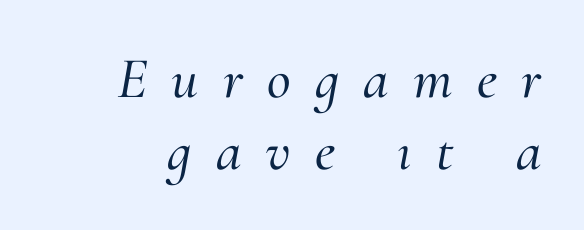
Q: Is the text italic (slanted)? A: Yes, it leans right by about 10 degrees.
Q: Is the typeface a serif or a sans-serif typeface? A: Serif.
Q: Is the text underlined? A: No.
Q: Is the spacing between letters normal or unusually wide? A: Unusually wide.
Q: Is the spacing between lines tight, normal or loose? A: Normal.
Q: Width (condensed, normal, or wide)? A: Normal.
Q: Stroke contrast? A: Medium.
Q: x-height? A: Small.
Q: Monospaced? A: No.
